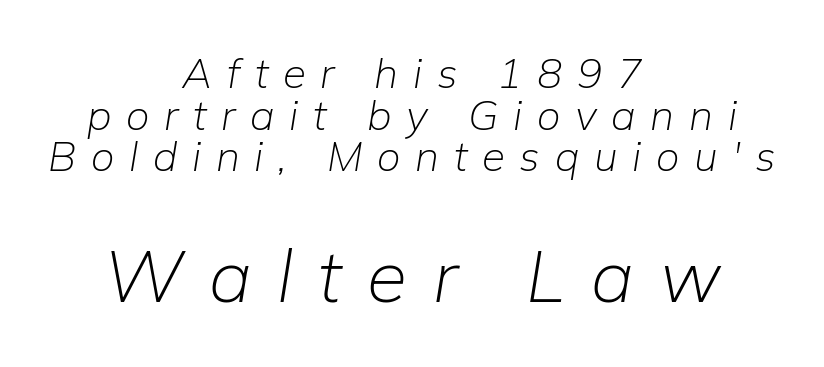
The image shows 73 px light type, italic (leaning right); set centered, tight line spacing (0.99x), unusually wide letter spacing (+0.35 em), not underlined; the second (bottom) block is 1.74x larger; low stroke contrast and a medium x-height.
